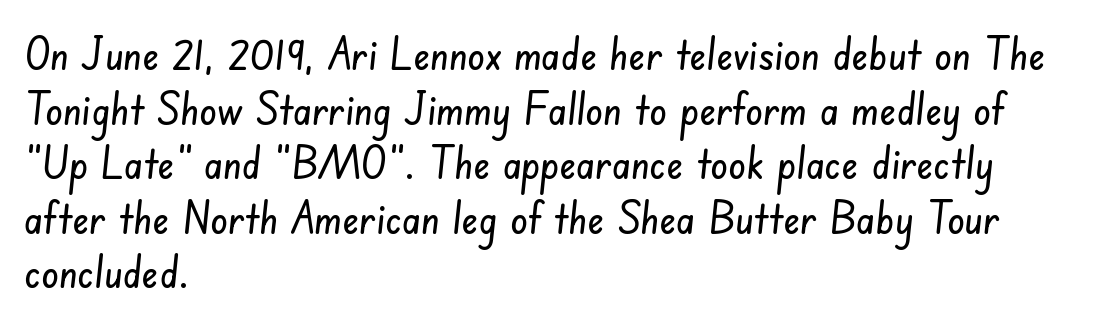
The text block is weighted toward the left margin, trailing off unevenly rightward. Words float on clear page, feet unadorned. Character widths vary here, with narrow letters taking less room than wide ones. Letterform terminals end flat and unadorned throughout the passage. The letters sit at their default tracking, neither squeezed nor spread.
